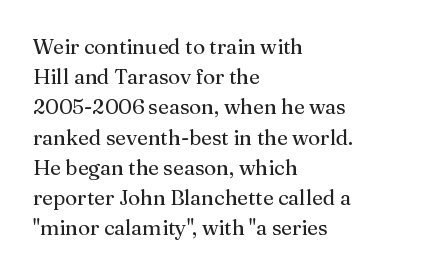
Regarding leading, the lines here are spaced in the standard way. Underline: absent. A classic flush-left, rag-right setting is used for this passage. Every character sits straight up, as roman type does.
